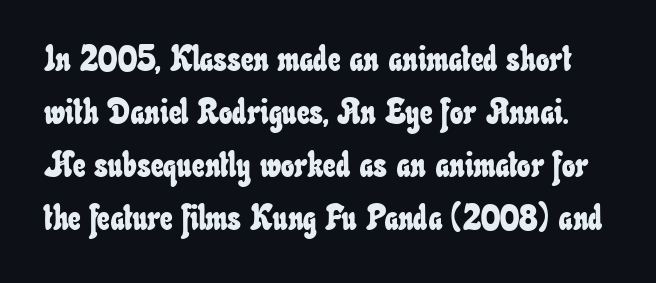
Q: Is the text underlined? A: No.
Q: Is the spacing between letters normal or unusually wide? A: Normal.
Q: Is the spacing between lines tight, normal or loose? A: Normal.
Q: Width (condensed, normal, or wide)? A: Condensed.
Q: Stroke contrast? A: Low.
Q: x-height? A: Small.
Q: Monospaced? A: No.
